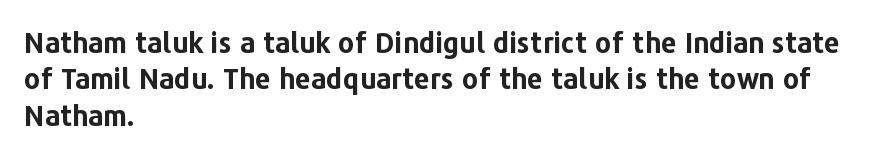
The image shows 28 px bold sans-serif type, upright; set left-aligned, normal line spacing (1.3x), normal letter spacing, not underlined; low stroke contrast and a medium x-height.
